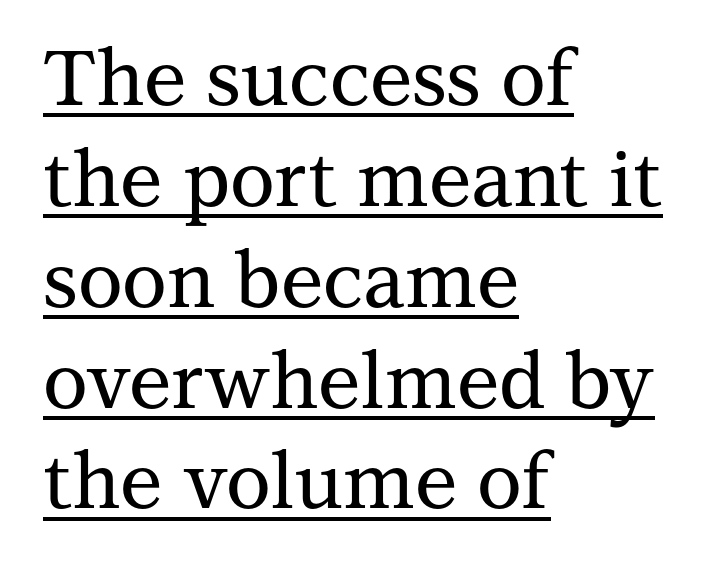
{"serif": "yes", "italic": "no", "width": "normal", "stroke_contrast": "medium", "x_height": "medium", "monospaced": "no", "underline": "yes", "align": "left", "line_spacing": "normal", "line_spacing_ratio": 1.31, "letter_spacing": "normal", "letter_spacing_em": 0.0, "glyph_px": 77}
